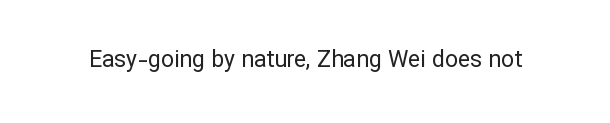
Q: Is the text bold? A: No.
Q: Is the text italic (slanted)? A: No, it is upright.
Q: Is the text underlined? A: No.
Q: Is the spacing between letters normal or unusually wide? A: Normal.
